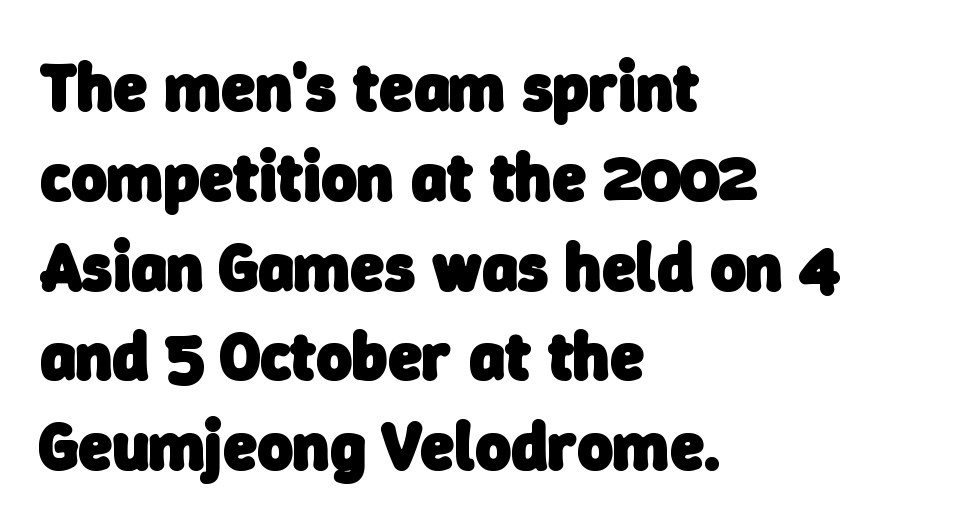
{"serif": "no", "bold": "yes", "weight": "heavy", "width": "normal", "stroke_contrast": "low", "x_height": "medium", "monospaced": "no", "underline": "no", "align": "left", "line_spacing": "normal", "line_spacing_ratio": 1.32, "letter_spacing": "normal", "letter_spacing_em": 0.0, "glyph_px": 68}
